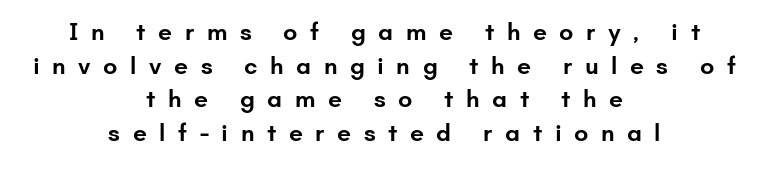
Q: Is the text bold? A: Semi-bold.
Q: Is the text italic (slanted)? A: No, it is upright.
Q: Is the text underlined? A: No.
Q: How is the paragraph aligned? A: Centered.
Q: Is the spacing between letters normal or unusually wide? A: Unusually wide.
Q: Is the spacing between lines tight, normal or loose? A: Normal.
